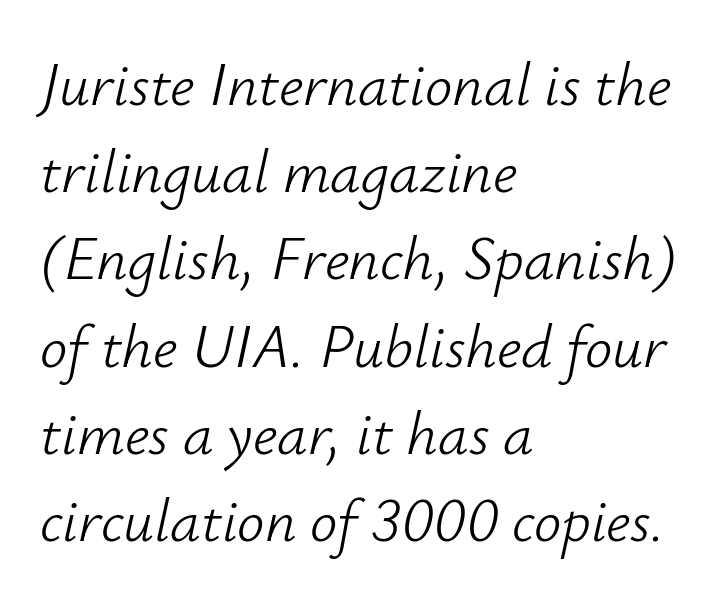
{"italic": "yes", "lean": "right", "slant_degrees": 12, "bold": "no", "weight": "light", "width": "normal", "stroke_contrast": "low", "x_height": "small", "monospaced": "no", "underline": "no", "align": "left", "line_spacing": "normal", "line_spacing_ratio": 1.43, "letter_spacing": "normal", "letter_spacing_em": 0.0, "glyph_px": 61}
